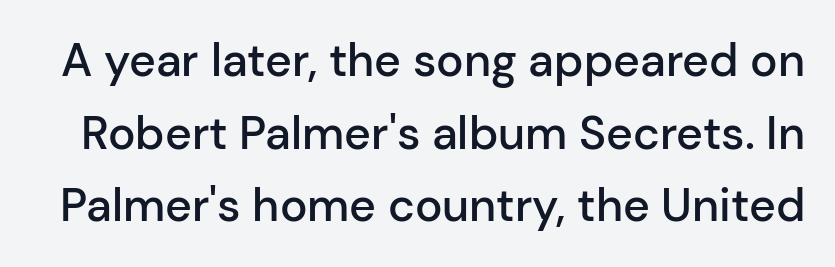
{"serif": "no", "italic": "no", "bold": "semi", "weight": "semibold", "width": "normal", "stroke_contrast": "low", "x_height": "medium", "monospaced": "no", "underline": "no", "line_spacing": "normal", "line_spacing_ratio": 1.58, "letter_spacing": "normal", "letter_spacing_em": 0.0, "glyph_px": 46}
